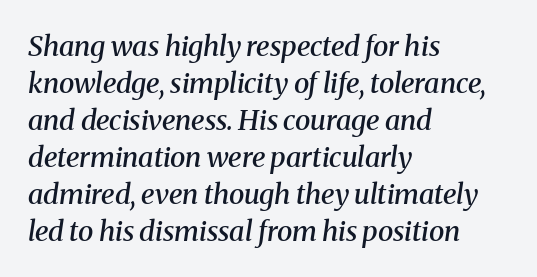
A bit beefed up — I'd call it semibold rather than bold. Varying glyph widths throughout — classic text-font behaviour. The paragraph shown leans on its left margin. Spacing between characters is what you'd get straight out of the box. This rendering features lettering with no underline.
